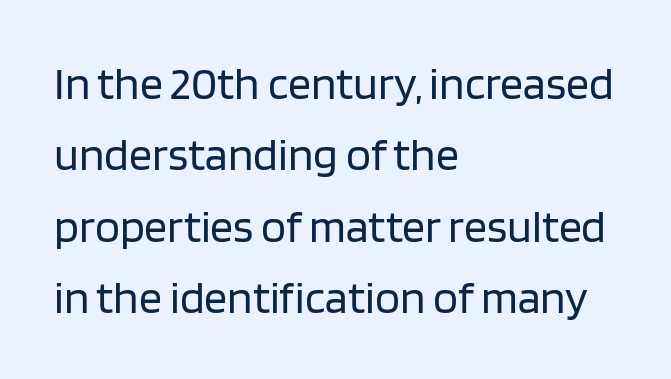
The rag falls on the right side of this text block. Only glyphs here, with clear space below each row. The passage shown is typed in a proportional face where columns would drift. The designer went with a sans here, leaving each stem footless.
